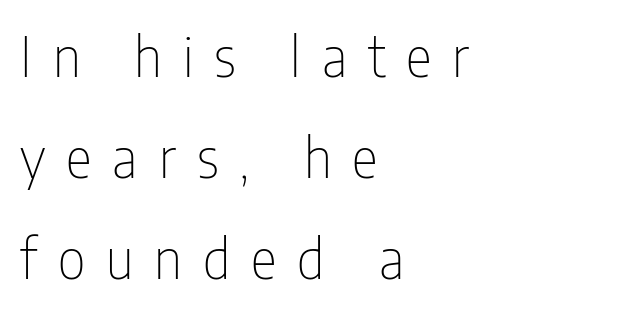
The designer went with a sans here, leaving each stem footless. When letters stand straight like this, we call the style roman or upright. Is this a fixed-width face? No — the glyphs have proportional, varying widths. The baseline area is clear.
